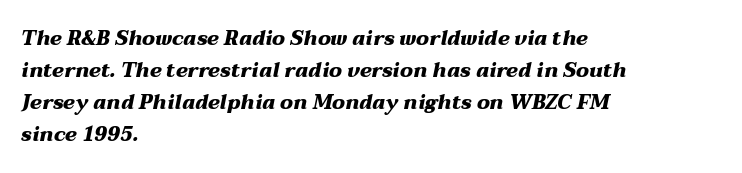
{"italic": "yes", "lean": "right", "slant_degrees": 12, "bold": "yes", "underline": "no", "align": "left", "line_spacing": "normal", "line_spacing_ratio": 1.6, "letter_spacing": "normal", "letter_spacing_em": 0.0, "glyph_px": 20}
